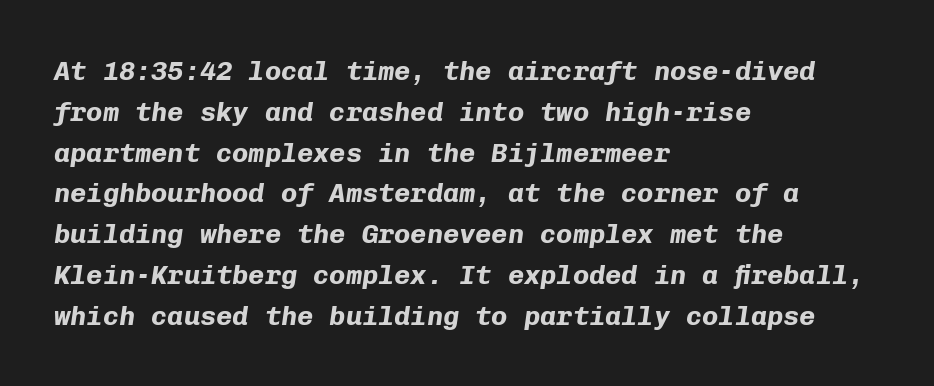
The image shows 27 px bold type, italic (leaning right); set left-aligned, normal line spacing (1.51x), normal letter spacing, not underlined.
